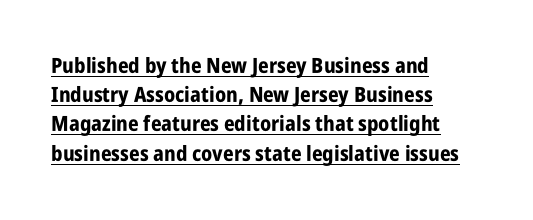
Reading down the column, the eye jumps a familiar distance to each next line. Strong, thick strokes mark this as bold type. One-word summary of the alignment: left. These characters rest on top of a visible drawn line. Look at the tracking — it's just the regular setting, nothing added. A roman cut, with each character standing at attention.
